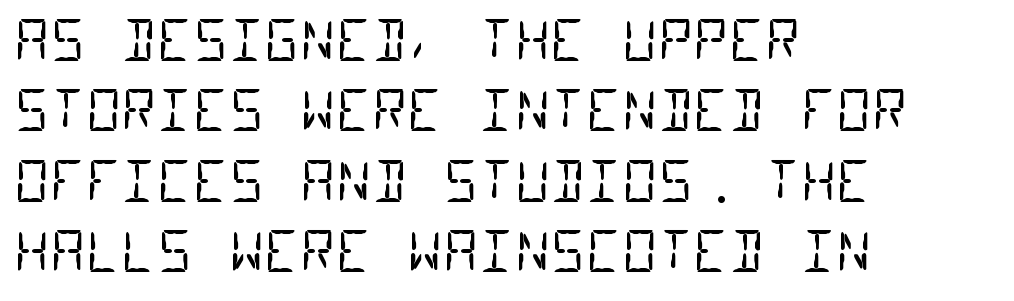
Spacing verdict: monospaced, one width for all characters. Reading down the block, your eye returns to a fixed left position each line. Inter-character spacing is left at the font's built-in metrics. Heaviness? Minimal to ordinary, like unemphasized prose.
